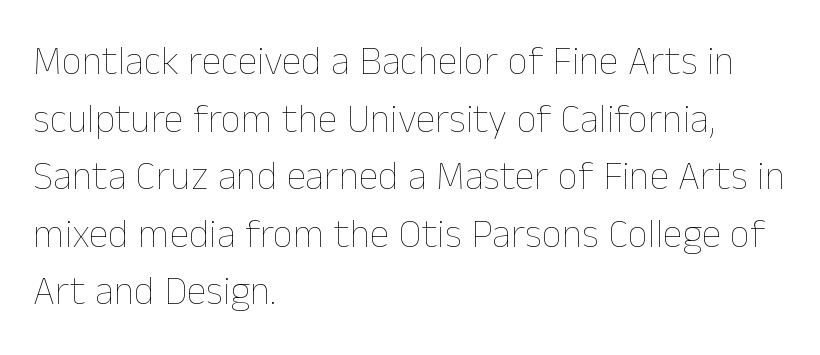
The image shows 40 px thin type, upright; set left-aligned, normal line spacing (1.44x), normal letter spacing, not underlined; low stroke contrast and a medium x-height.
